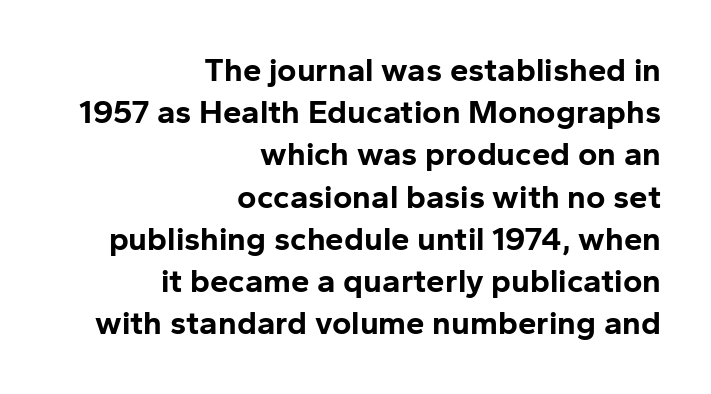
The image shows 33 px bold sans-serif type, upright; set right-aligned, normal line spacing (1.28x), normal letter spacing, not underlined; low stroke contrast and a medium x-height.
